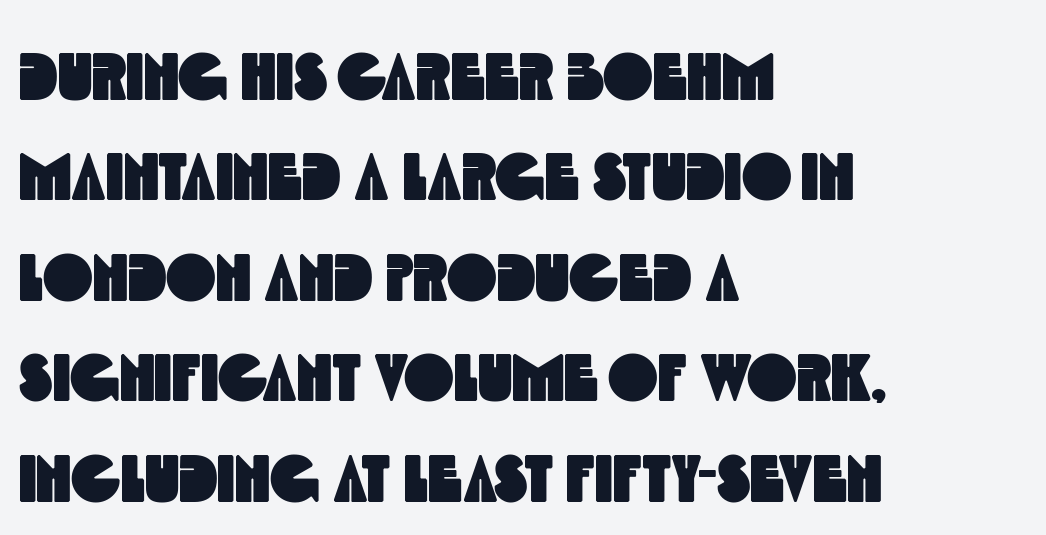
Do the characters align in a grid? No, the font is proportional. Examine the stroke ends and you'll find no serifs. What's the leading like? Ordinary, nothing unusual. Words float on clear page, feet unadorned. Teacher's note: observe the even left margin — that is flush-left alignment. Default kerning and tracking; the words read as compact shapes.
